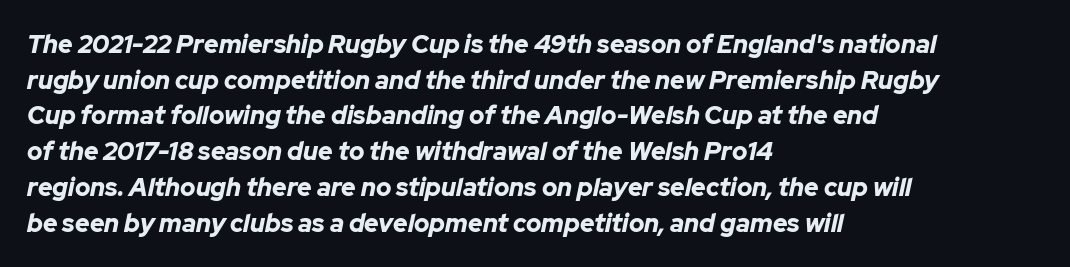
Each row of text sits above clean, open space. The rendering anchors every line to the left-hand side. It's the slanting kind of type. Set as a true bold cut, around the 700 mark. In terms of letterspacing, this is plain default setting.
